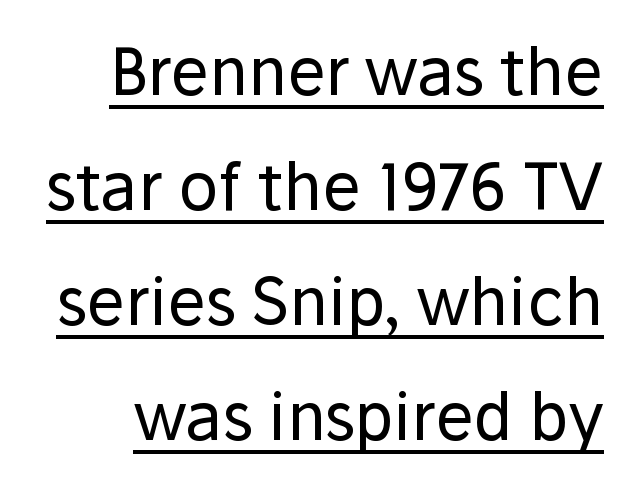
How are the letters spaced? Ordinarily, with no added tracking. Spacing verdict: proportional, widths tailored to each character. No italicization has been applied; the sample stays upright. The letters look calm and open, with moderate or lighter stems.
